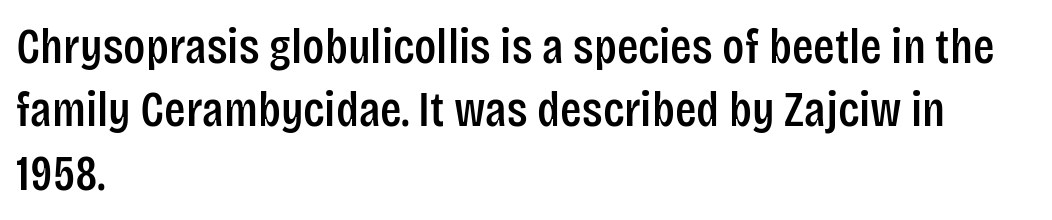
Q: Is the text italic (slanted)? A: No, it is upright.
Q: Is the typeface a serif or a sans-serif typeface? A: Sans-serif.
Q: Is the text underlined? A: No.
Q: How is the paragraph aligned? A: Left-aligned.
Q: Is the spacing between letters normal or unusually wide? A: Normal.
Q: Is the spacing between lines tight, normal or loose? A: Normal.
Q: Width (condensed, normal, or wide)? A: Condensed.
Q: Stroke contrast? A: Low.
Q: x-height? A: Large.
Q: Monospaced? A: No.
